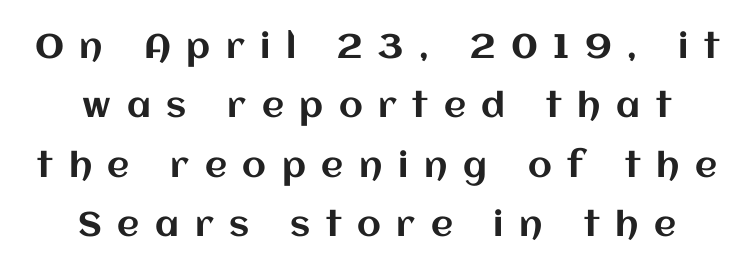
{"italic": "no", "width": "normal", "stroke_contrast": "medium", "x_height": "large", "monospaced": "no", "underline": "no", "line_spacing_ratio": 1.75, "letter_spacing": "wide", "letter_spacing_em": 0.46, "glyph_px": 34}
